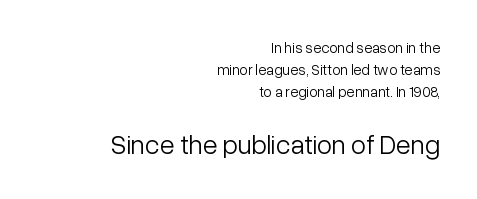
The passage is arranged like a letterhead date or caption credit — flush right. Lines of text with bare space underneath. Which chunk is bigger? The second one — the bottom block dwarfs the top. The letters sit at their default tracking, neither squeezed nor spread. No italicization has been applied; the sample stays upright.
